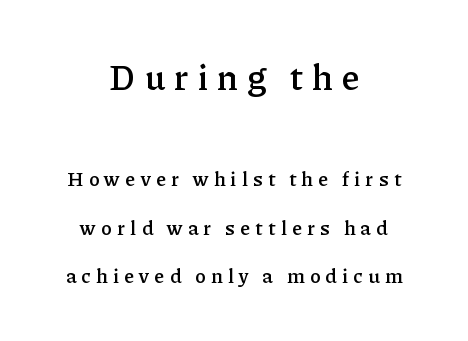
{"serif": "yes", "italic": "no", "bold": "semi", "weight": "semibold", "width": "normal", "stroke_contrast": "low", "x_height": "medium", "monospaced": "no", "underline": "no", "align": "center", "line_spacing": "loose", "line_spacing_ratio": 2.41, "letter_spacing": "wide", "letter_spacing_em": 0.27, "larger_block": "first", "size_ratio": 1.75, "glyph_px": 35}
